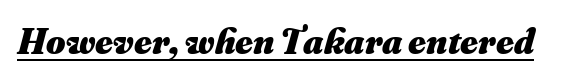
Underline: present. The characters look thick and weighty, a clear bold. Do the characters align in a grid? No, the font is proportional. In terms of posture, this sample is oblique.
